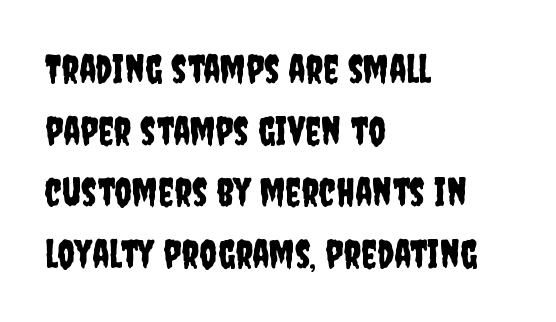
{"serif": "no", "italic": "no", "width": "condensed", "stroke_contrast": "low", "x_height": "large", "monospaced": "no", "underline": "no", "align": "left", "line_spacing": "normal", "line_spacing_ratio": 1.58, "letter_spacing": "normal", "letter_spacing_em": 0.0, "glyph_px": 39}
